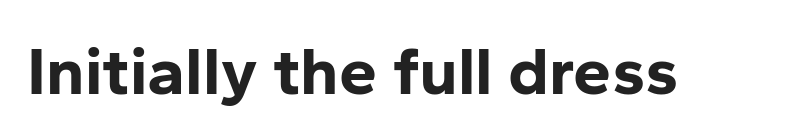
Q: Is the text bold? A: Yes.
Q: Is the text italic (slanted)? A: No, it is upright.
Q: Is the typeface a serif or a sans-serif typeface? A: Sans-serif.
Q: Is the text underlined? A: No.
Q: Is the spacing between letters normal or unusually wide? A: Normal.
Q: Width (condensed, normal, or wide)? A: Normal.
Q: Stroke contrast? A: Low.
Q: x-height? A: Medium.
Q: Monospaced? A: No.
